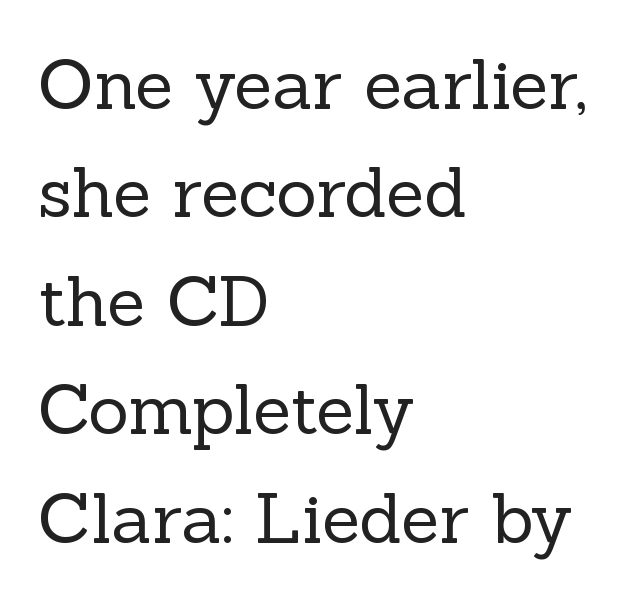
The weight tops out at a normal text grade. Each letter's strokes conclude with small projecting serifs. Teacher's note: observe the even left margin — that is flush-left alignment. Spacing verdict: proportional, widths tailored to each character. You can tell it's not italic because the verticals are truly vertical. Nobody touched the tracking dial on this one.
